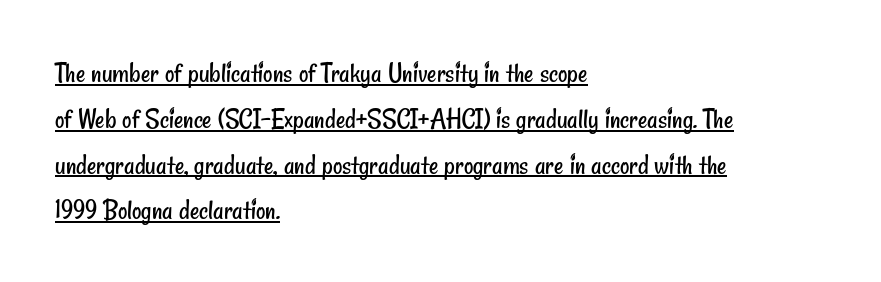
The image shows 29 px regular-weight, condensed sans-serif type; set left-aligned, normal line spacing (1.58x), normal letter spacing, underlined; low stroke contrast and a small x-height.
